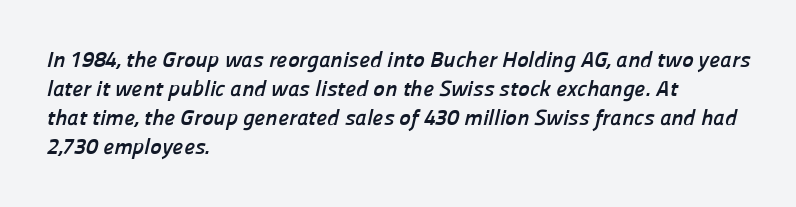
The image shows 22 px bold type; set left-aligned, normal line spacing (1.32x), normal letter spacing, not underlined.
